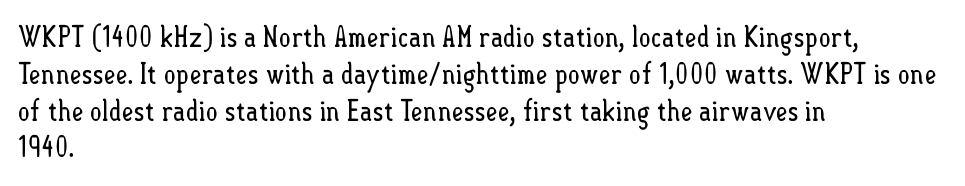
Q: Is the text bold? A: No.
Q: Is the text italic (slanted)? A: No, it is upright.
Q: Is the text underlined? A: No.
Q: How is the paragraph aligned? A: Left-aligned.
Q: Is the spacing between letters normal or unusually wide? A: Normal.
Q: Is the spacing between lines tight, normal or loose? A: Normal.
Q: Width (condensed, normal, or wide)? A: Condensed.
Q: Stroke contrast? A: Low.
Q: x-height? A: Small.
Q: Monospaced? A: No.
